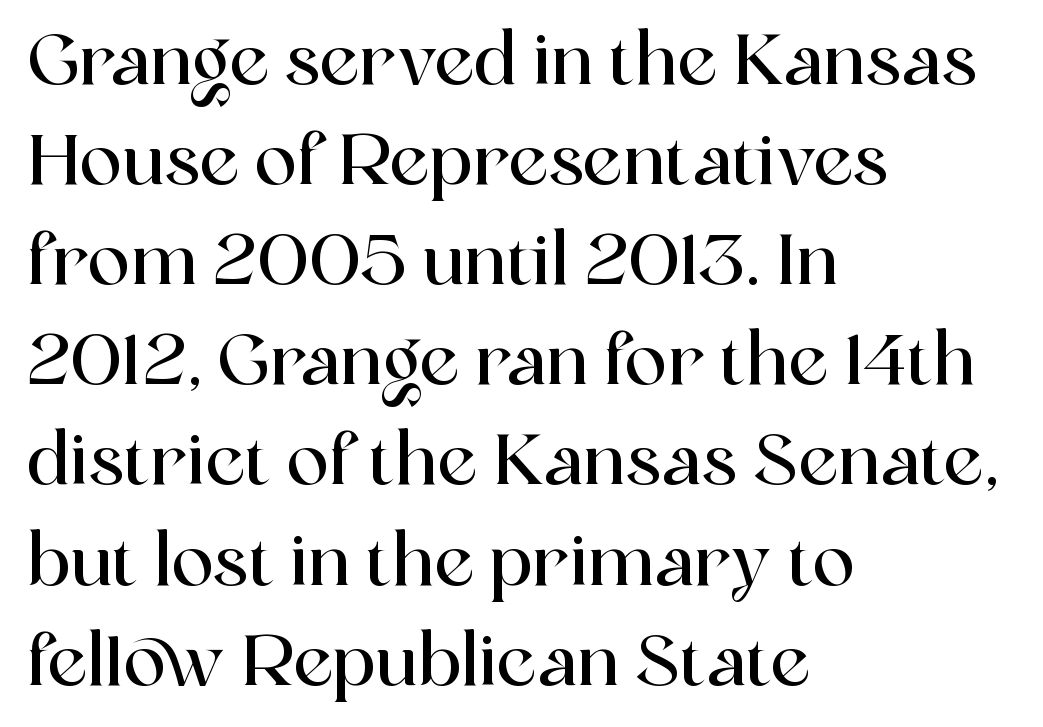
The image shows 71 px serif type, upright; set left-aligned, normal line spacing (1.41x), normal letter spacing, not underlined; a medium x-height.
